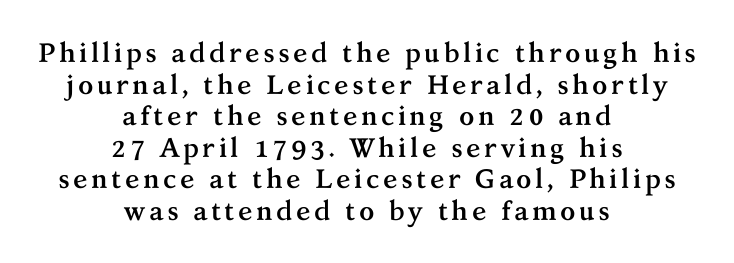
Ascenders rise straight up at ninety degrees. No word sits above an underline. The compositor balanced each line on the midline. Every letter is thick-stroked: bold, no question.
